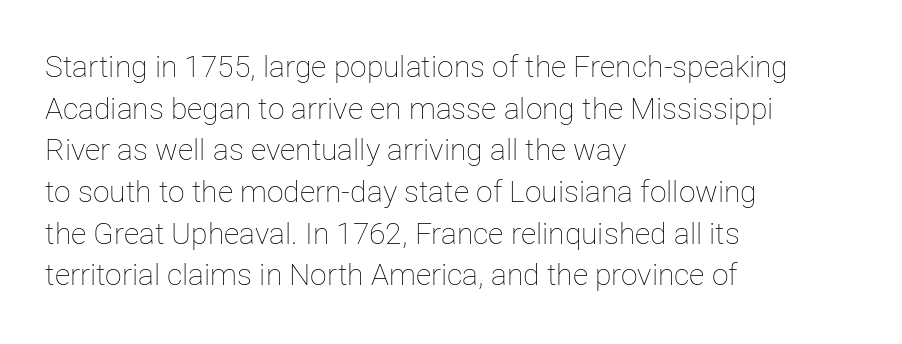
The image shows 30 px thin type, upright; set left-aligned, normal line spacing (1.39x), normal letter spacing, not underlined; low stroke contrast and a medium x-height.
